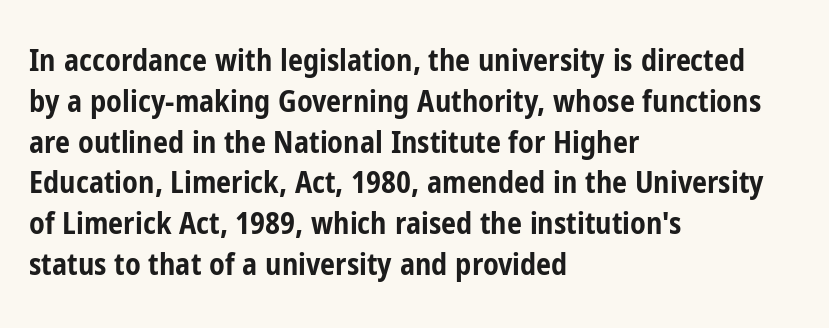
{"serif": "no", "italic": "no", "bold": "yes", "weight": "bold", "width": "condensed", "stroke_contrast": "low", "x_height": "medium", "monospaced": "no", "underline": "no", "align": "left", "line_spacing": "normal", "line_spacing_ratio": 1.36, "letter_spacing": "normal", "letter_spacing_em": 0.0, "glyph_px": 30}
